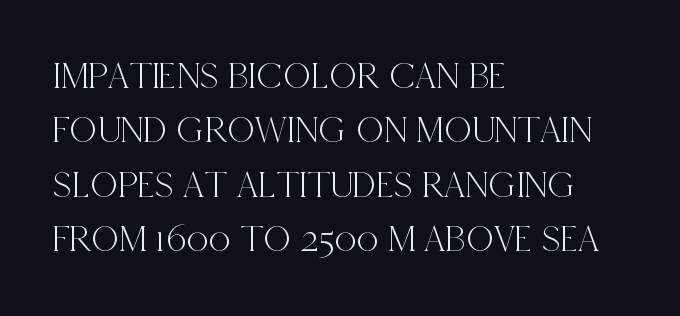
Is there any slant? The stems are plumb. If you drew a ruler down the left edge, every line would touch it. A typesetter would call this leading conventional body-copy spacing. Old-style or modern, the face here clearly has serifs. Character widths vary here, with narrow letters taking less room than wide ones.
